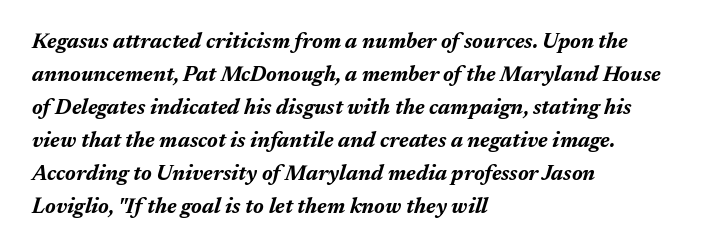
{"italic": "yes", "lean": "right", "slant_degrees": 17, "bold": "yes", "underline": "no", "align": "left", "line_spacing": "normal", "line_spacing_ratio": 1.57, "letter_spacing": "normal", "letter_spacing_em": 0.0, "glyph_px": 21}
